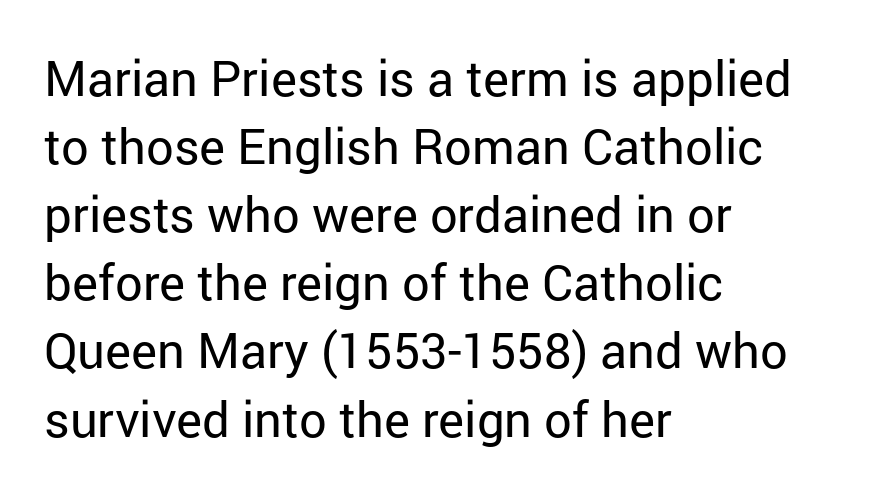
The image shows 49 px regular-weight sans-serif type, upright; set left-aligned, normal line spacing (1.39x), normal letter spacing, not underlined; low stroke contrast and a medium x-height.
